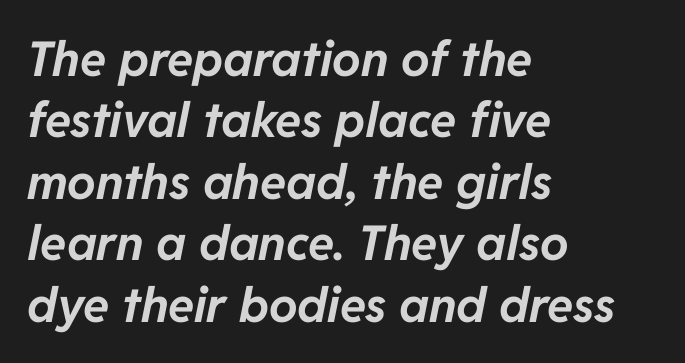
Q: Is the text bold? A: Yes.
Q: Is the text italic (slanted)? A: Yes, it leans right by about 11 degrees.
Q: Is the text underlined? A: No.
Q: How is the paragraph aligned? A: Left-aligned.
Q: Is the spacing between letters normal or unusually wide? A: Normal.
Q: Is the spacing between lines tight, normal or loose? A: Normal.
Q: Width (condensed, normal, or wide)? A: Normal.
Q: Stroke contrast? A: Low.
Q: x-height? A: Medium.
Q: Monospaced? A: No.
